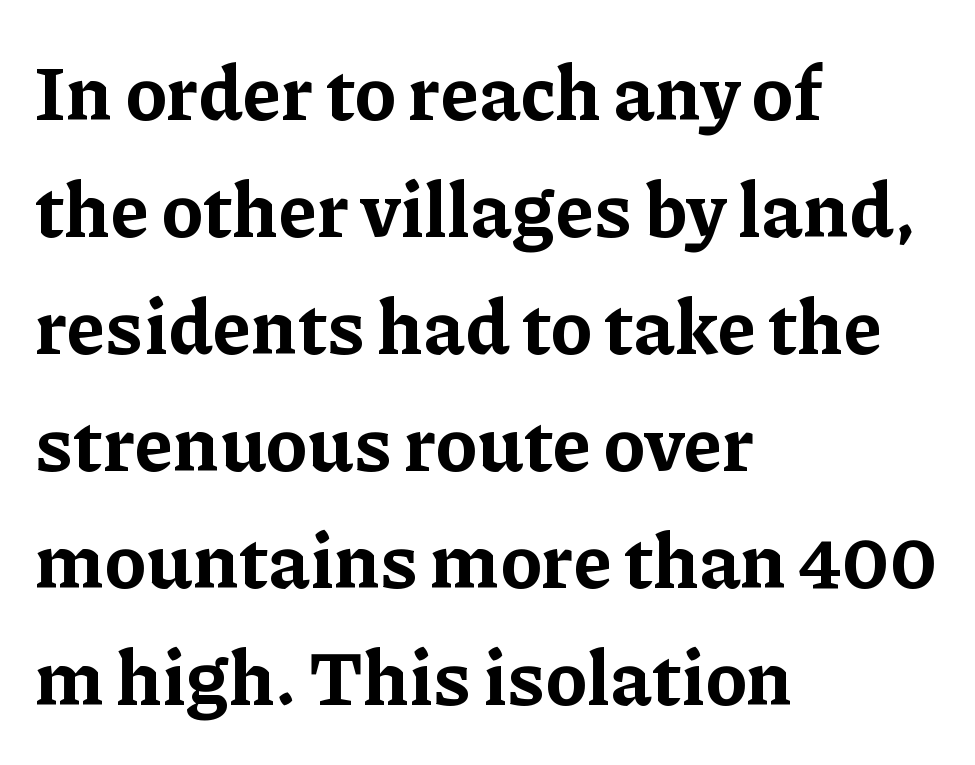
Reading down the column, the eye jumps a familiar distance to each next line. Examine the stroke ends and you'll spot serifs. Descenders hang freely into open space. The letters stand straight up with perfectly vertical stems.
